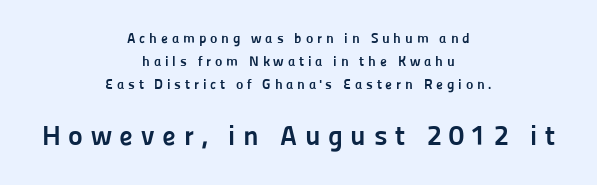
{"serif": "no", "italic": "no", "bold": "yes", "weight": "semibold", "width": "normal", "stroke_contrast": "low", "x_height": "medium", "monospaced": "no", "underline": "no", "align": "center", "line_spacing": "normal", "line_spacing_ratio": 1.66, "letter_spacing": "wide", "letter_spacing_em": 0.27, "larger_block": "second", "size_ratio": 2.0, "glyph_px": 28}
